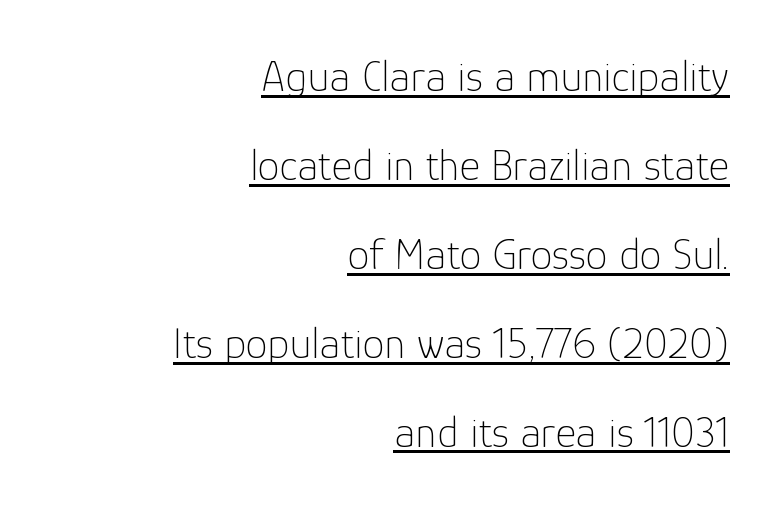
Q: Is the text bold? A: No.
Q: Is the text italic (slanted)? A: No, it is upright.
Q: Is the typeface a serif or a sans-serif typeface? A: Sans-serif.
Q: Is the text underlined? A: Yes.
Q: How is the paragraph aligned? A: Right-aligned.
Q: Is the spacing between letters normal or unusually wide? A: Normal.
Q: Is the spacing between lines tight, normal or loose? A: Loose.
Q: Width (condensed, normal, or wide)? A: Normal.
Q: Stroke contrast? A: Low.
Q: x-height? A: Medium.
Q: Monospaced? A: No.
